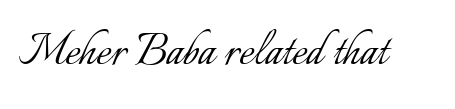
Q: Is the text bold? A: No.
Q: Is the text italic (slanted)? A: Yes.
Q: Is the text underlined? A: No.
Q: Is the spacing between letters normal or unusually wide? A: Normal.
Q: Width (condensed, normal, or wide)? A: Normal.
Q: Stroke contrast? A: Low.
Q: x-height? A: Small.
Q: Monospaced? A: No.
